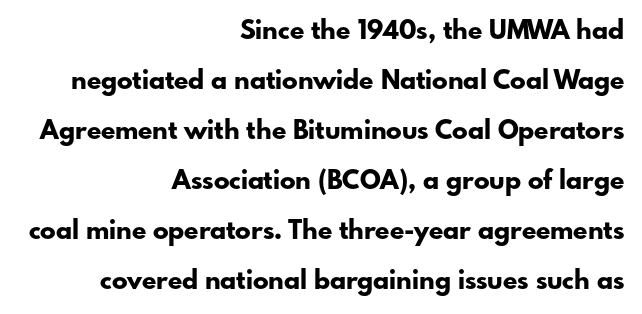
The paragraph shown leans on its right margin. The sample has been set heavy, in full bold. Rule under the text: the space is simply empty. What stands out about the letter spacing? Nothing — it is the standard amount. Vertically, the passage feels expansive, rows floating well apart.
